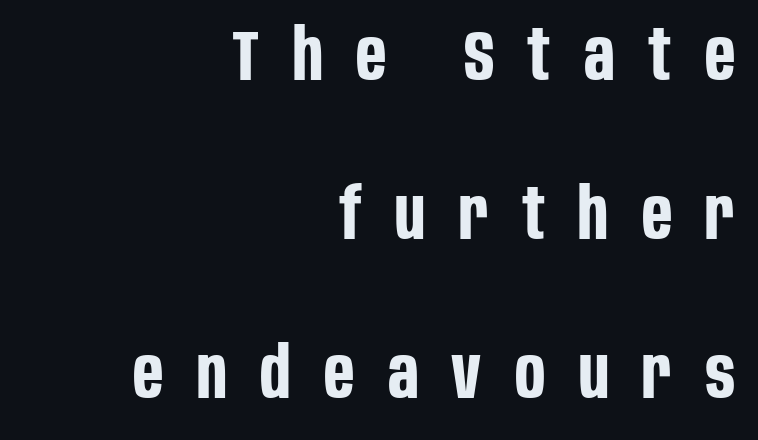
Q: Is the text bold? A: Yes.
Q: Is the text italic (slanted)? A: No, it is upright.
Q: Is the typeface a serif or a sans-serif typeface? A: Sans-serif.
Q: Is the text underlined? A: No.
Q: How is the paragraph aligned? A: Right-aligned.
Q: Is the spacing between letters normal or unusually wide? A: Unusually wide.
Q: Is the spacing between lines tight, normal or loose? A: Loose.
Q: Width (condensed, normal, or wide)? A: Condensed.
Q: Stroke contrast? A: Low.
Q: x-height? A: Large.
Q: Monospaced? A: No.
